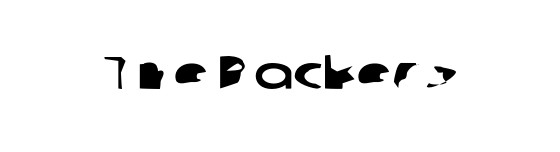
{"serif": "no", "width": "wide", "stroke_contrast": "low", "x_height": "medium", "monospaced": "no", "underline": "no", "letter_spacing": "normal", "letter_spacing_em": 0.0, "glyph_px": 47}
